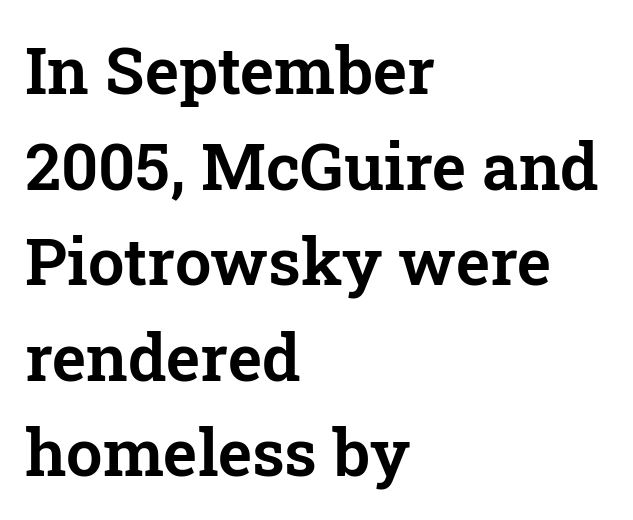
Q: Is the text italic (slanted)? A: No, it is upright.
Q: Is the typeface a serif or a sans-serif typeface? A: Serif.
Q: Is the text underlined? A: No.
Q: How is the paragraph aligned? A: Left-aligned.
Q: Is the spacing between letters normal or unusually wide? A: Normal.
Q: Is the spacing between lines tight, normal or loose? A: Normal.
Q: Width (condensed, normal, or wide)? A: Normal.
Q: Stroke contrast? A: Low.
Q: x-height? A: Medium.
Q: Monospaced? A: No.
